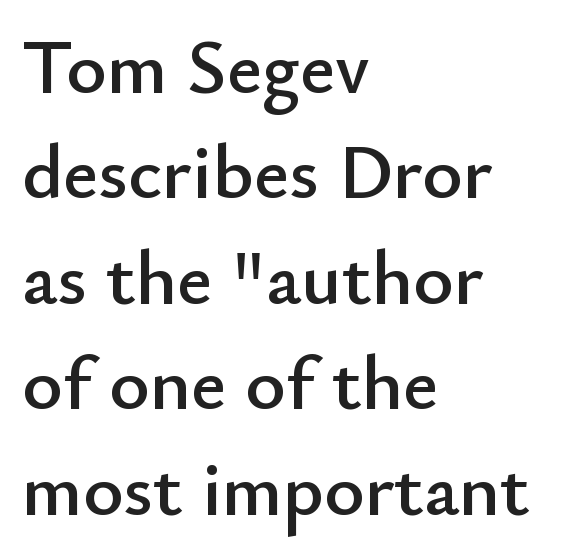
This sample is left-justified, so line endings fall wherever the words run out. These lines are composed in type without serifs. Every stem runs plumb, perpendicular to the baseline. There is no visible air inserted between adjacent glyphs. Varying glyph widths throughout — classic text-font behaviour.
